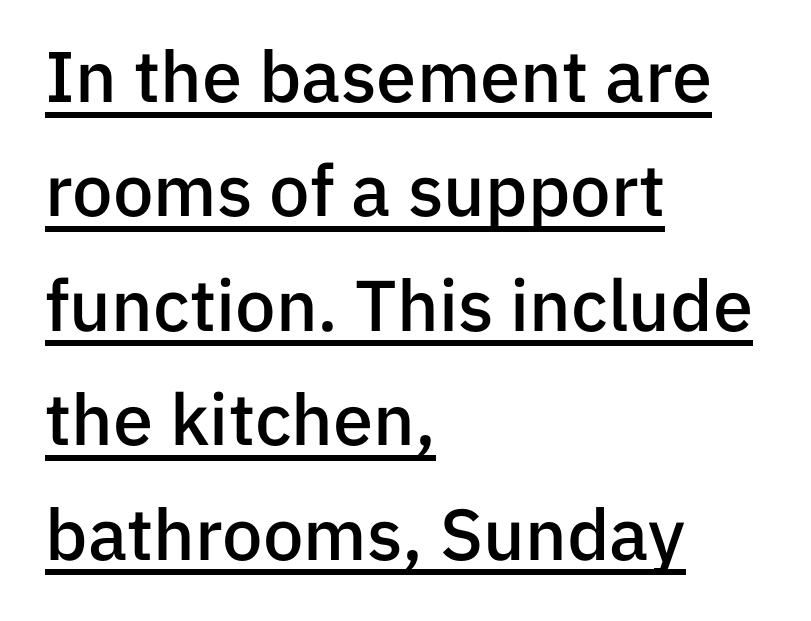
{"serif": "no", "italic": "no", "bold": "semi", "weight": "semibold", "width": "normal", "stroke_contrast": "low", "x_height": "medium", "monospaced": "no", "underline": "yes", "align": "left", "line_spacing": "normal", "line_spacing_ratio": 1.59, "letter_spacing": "normal", "letter_spacing_em": 0.0, "glyph_px": 72}
